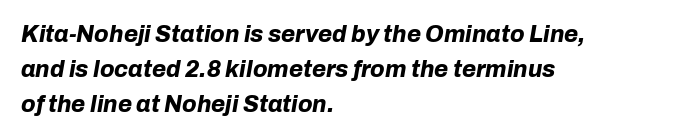
The image shows 23 px bold type, italic (leaning right); set left-aligned, normal line spacing (1.52x), normal letter spacing, not underlined.
